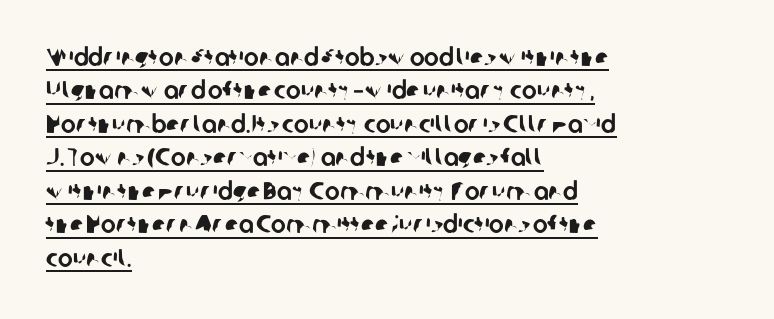
The image shows 25 px text type; set left-aligned, normal line spacing (1.34x), normal letter spacing, underlined.
